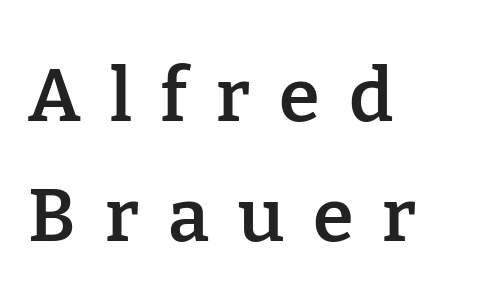
Layout note: lines flush left. Ordinary non-slanted type is in use. This is serif lettering, the kind often seen in printed books. You could only call the tracking loose — the letters float apart. Has an underline been added? It has not.
